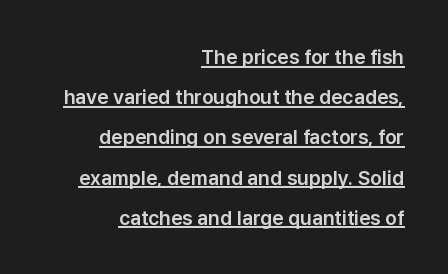
Which margin do the lines hug? The right one — the left edge is uneven. The letters sit at their default tracking, neither squeezed nor spread. The axis of the letterforms is exactly vertical. Is there an underline? Yes — a line sits under the letters.
